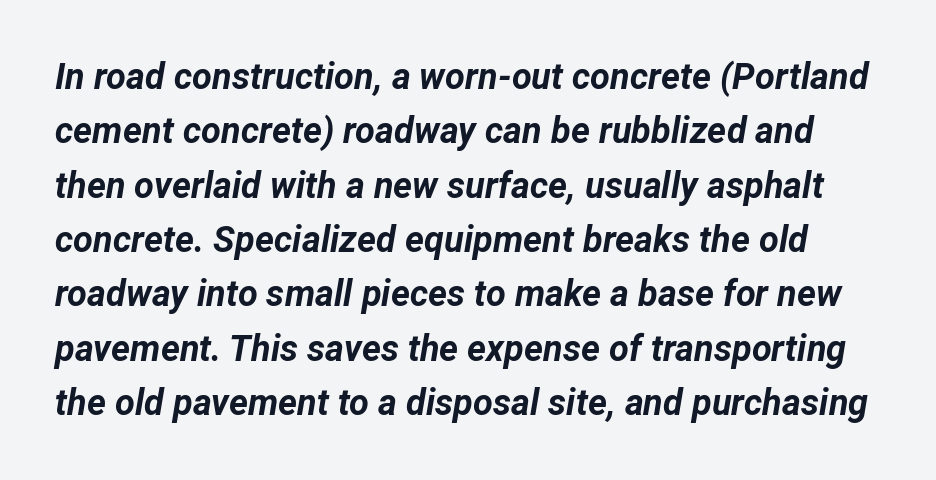
{"italic": "yes", "lean": "right", "slant_degrees": 12, "bold": "yes", "weight": "bold", "width": "normal", "stroke_contrast": "low", "x_height": "medium", "monospaced": "no", "underline": "no", "line_spacing": "normal", "line_spacing_ratio": 1.51, "letter_spacing": "normal", "letter_spacing_em": 0.0, "glyph_px": 36}
